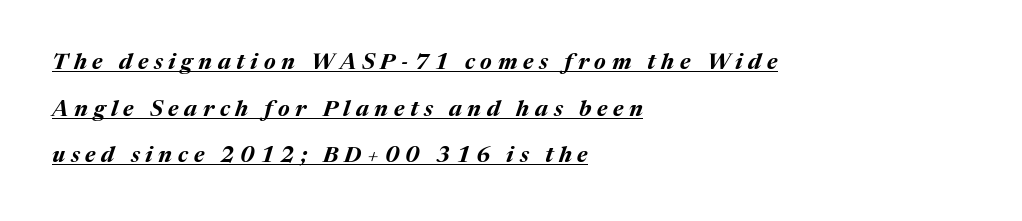
Q: Is the text bold? A: Yes.
Q: Is the text italic (slanted)? A: Yes, it leans right by about 17 degrees.
Q: Is the text underlined? A: Yes.
Q: How is the paragraph aligned? A: Left-aligned.
Q: Is the spacing between letters normal or unusually wide? A: Unusually wide.
Q: Is the spacing between lines tight, normal or loose? A: Loose.
